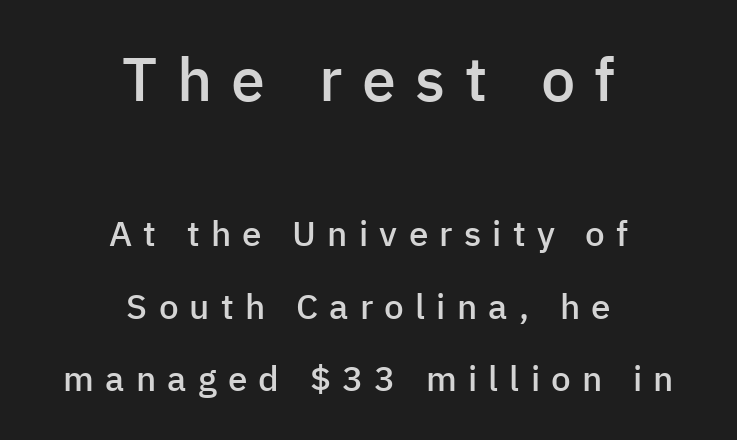
Q: Is the text bold? A: Semi-bold.
Q: Is the text italic (slanted)? A: No, it is upright.
Q: Is the typeface a serif or a sans-serif typeface? A: Sans-serif.
Q: Is the text underlined? A: No.
Q: How is the paragraph aligned? A: Centered.
Q: Is the spacing between letters normal or unusually wide? A: Unusually wide.
Q: Is the spacing between lines tight, normal or loose? A: Loose.
Q: Which block of text is set in a larger size, the first (top) or the second (bottom)? A: The first (top) one.
Q: Width (condensed, normal, or wide)? A: Normal.
Q: Stroke contrast? A: Low.
Q: x-height? A: Medium.
Q: Monospaced? A: No.
